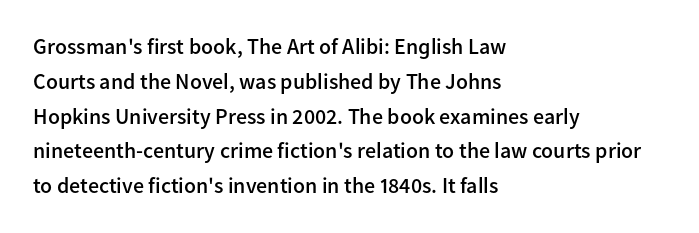
{"italic": "no", "bold": "semi", "underline": "no", "align": "left", "line_spacing": "normal", "line_spacing_ratio": 1.58, "letter_spacing": "normal", "letter_spacing_em": 0.0, "glyph_px": 22}
